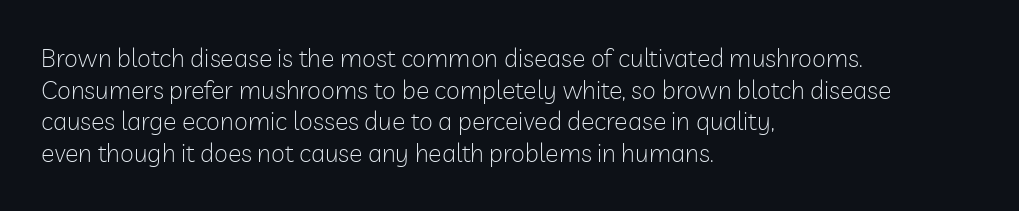
{"italic": "no", "bold": "no", "underline": "no", "align": "left", "line_spacing": "normal", "line_spacing_ratio": 1.27, "letter_spacing": "normal", "letter_spacing_em": 0.0, "glyph_px": 25}
